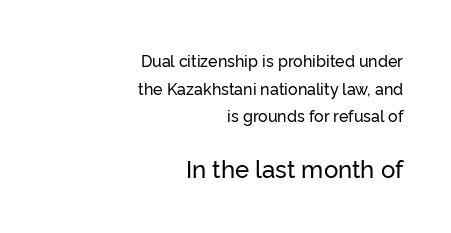
The ragged edge is on the left, which tells us the setting is flush right. Only glyphs here, with clear space below each row. Spacing between characters is what you'd get straight out of the box. Typesetter's note — lower block bumped up in size, upper block left smaller.
